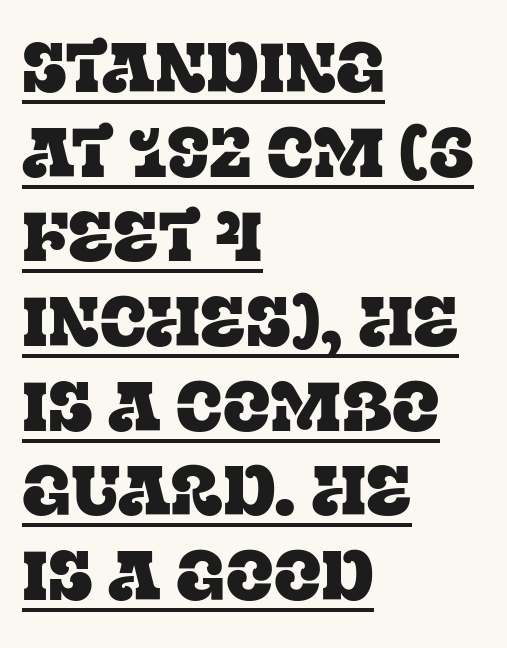
Letterform terminals end in serifs throughout the passage. You can tell it's not italic because the verticals are truly vertical. Every row of glyphs begins at an identical x-position on the left. Looks like regular typesetting: each glyph gets only the width it needs. These lines keep a tight, regular rhythm from letter to letter.
